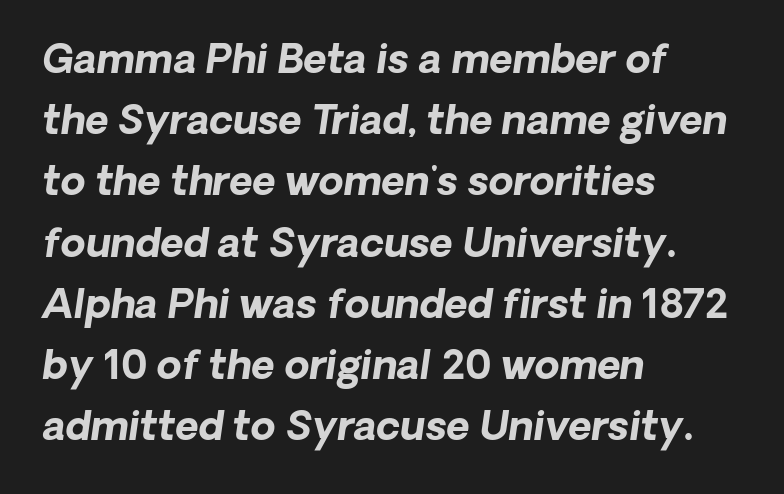
The image shows 40 px bold sans-serif type; set left-aligned, normal line spacing (1.53x), normal letter spacing, not underlined; low stroke contrast and a medium x-height.
